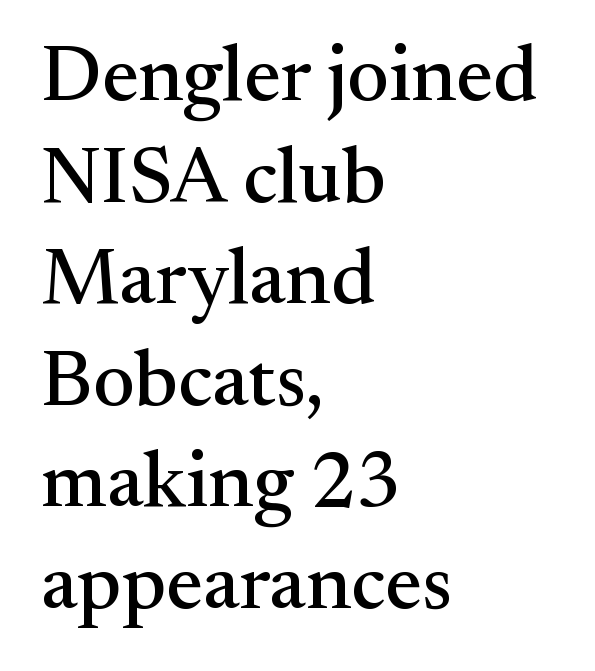
The letters advance in unequal steps, a hallmark of proportional type. This sample uses plain, unmodified letter spacing. Left-aligned paragraph, ragged on the right. Horizontal bands of white between lines are of average thickness. Letterform terminals end in serifs throughout the passage.
